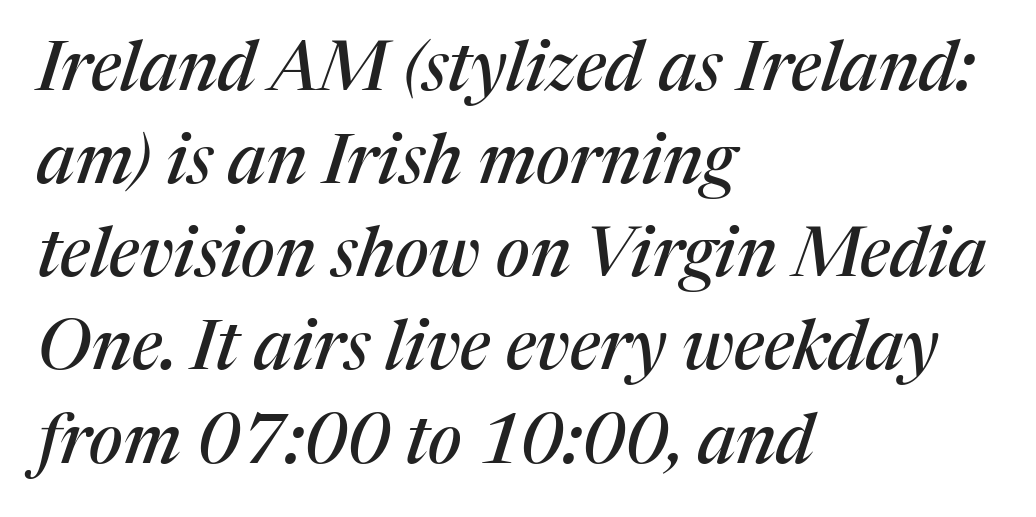
The image shows 69 px serif type, italic (leaning right); set left-aligned, normal line spacing (1.35x), normal letter spacing, not underlined; medium stroke contrast and a medium x-height.
